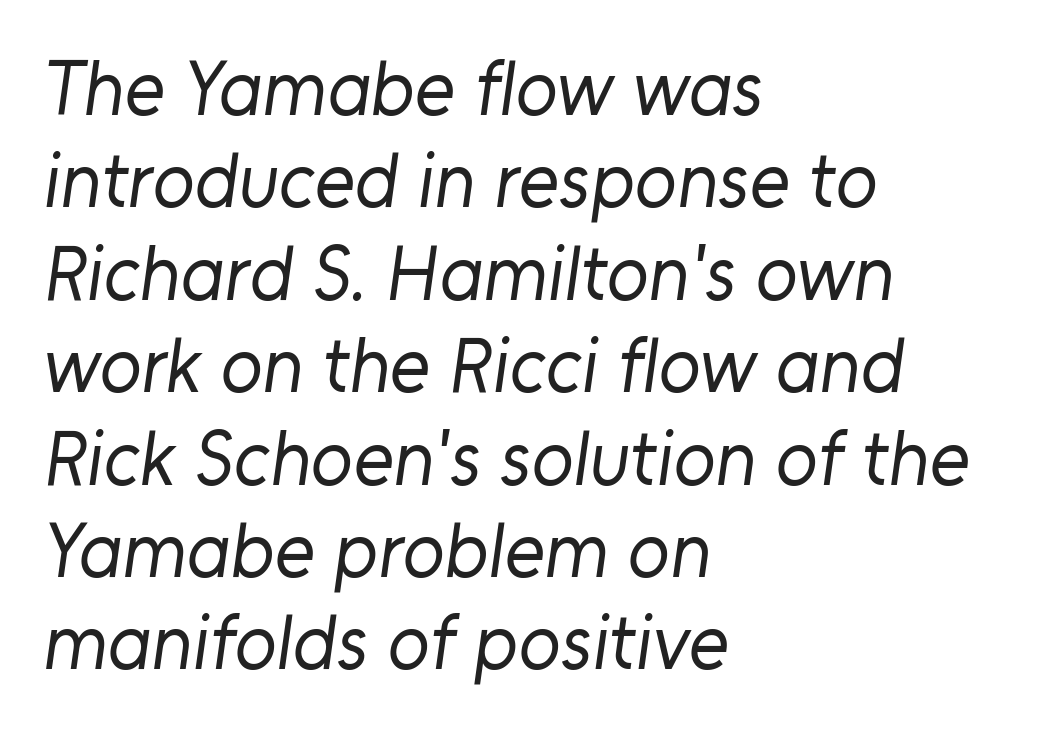
Q: Is the text bold? A: No.
Q: Is the typeface a serif or a sans-serif typeface? A: Sans-serif.
Q: Is the text underlined? A: No.
Q: How is the paragraph aligned? A: Left-aligned.
Q: Is the spacing between letters normal or unusually wide? A: Normal.
Q: Width (condensed, normal, or wide)? A: Normal.
Q: Stroke contrast? A: Low.
Q: x-height? A: Medium.
Q: Monospaced? A: No.
